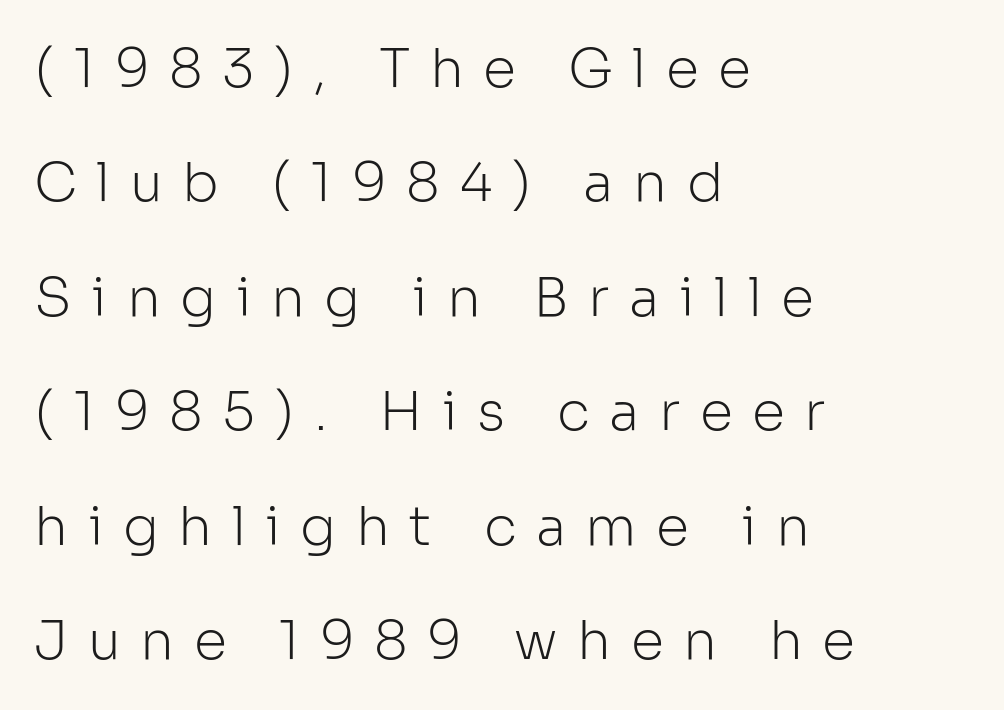
Q: Is the text bold? A: No.
Q: Is the text italic (slanted)? A: No, it is upright.
Q: Is the typeface a serif or a sans-serif typeface? A: Sans-serif.
Q: Is the text underlined? A: No.
Q: How is the paragraph aligned? A: Left-aligned.
Q: Is the spacing between letters normal or unusually wide? A: Unusually wide.
Q: Is the spacing between lines tight, normal or loose? A: Loose.
Q: Width (condensed, normal, or wide)? A: Normal.
Q: Stroke contrast? A: Low.
Q: x-height? A: Medium.
Q: Monospaced? A: No.
